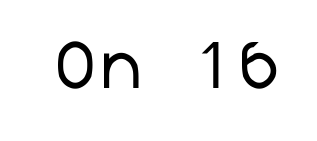
The glyphs in this specimen are sans serif. In terms of letterspacing, this is plain default setting. The space directly below the letters is spotless. Each stroke keeps to a modest, everyday thickness or less.
